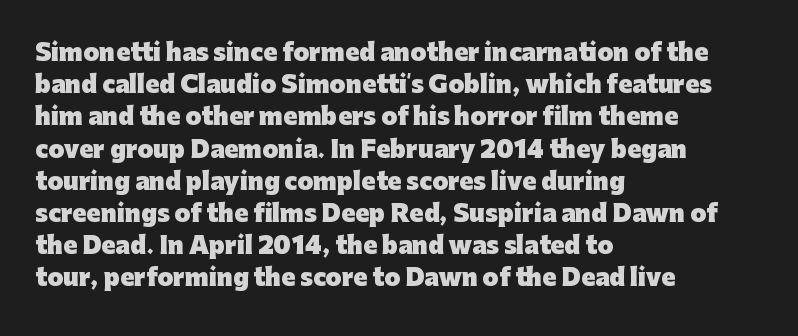
{"italic": "no", "bold": "yes", "underline": "no", "align": "left", "line_spacing": "normal", "line_spacing_ratio": 1.4, "letter_spacing": "normal", "letter_spacing_em": 0.0, "glyph_px": 23}
